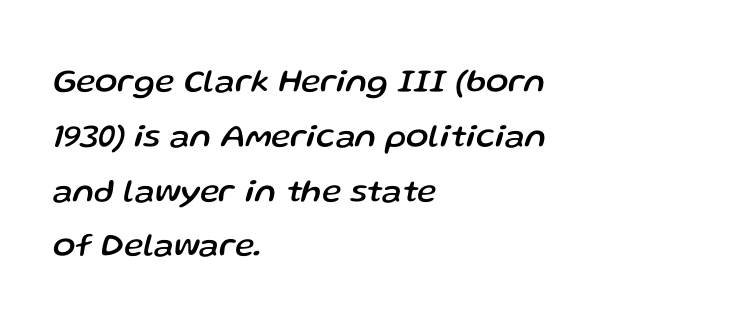
{"italic": "yes", "lean": "right", "slant_degrees": 13, "width": "normal", "stroke_contrast": "low", "x_height": "medium", "monospaced": "no", "underline": "no", "align": "left", "line_spacing": "normal", "line_spacing_ratio": 1.66, "letter_spacing": "normal", "letter_spacing_em": 0.0, "glyph_px": 33}
